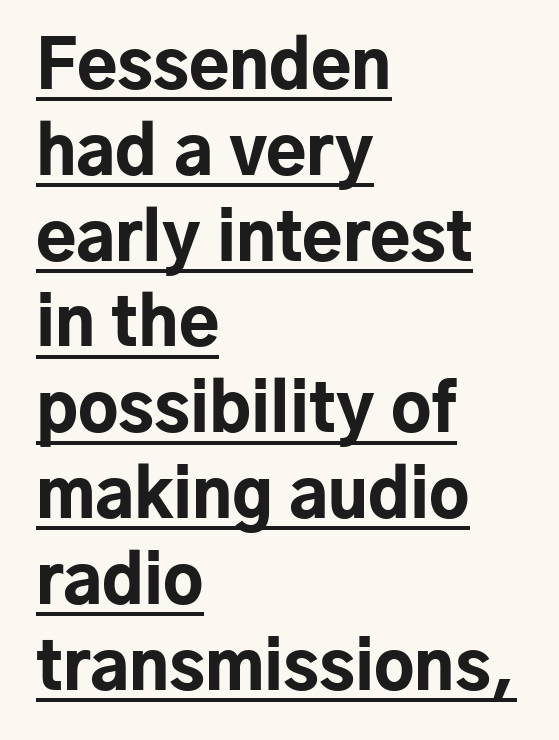
Ascenders rise straight up at ninety degrees. The lines sit at an ordinary, default distance from one another. Think of a printed novel: that variable character pitch is what you see here. Decoration check: the copy is underlined. Caption: standard tracking, unaltered.
